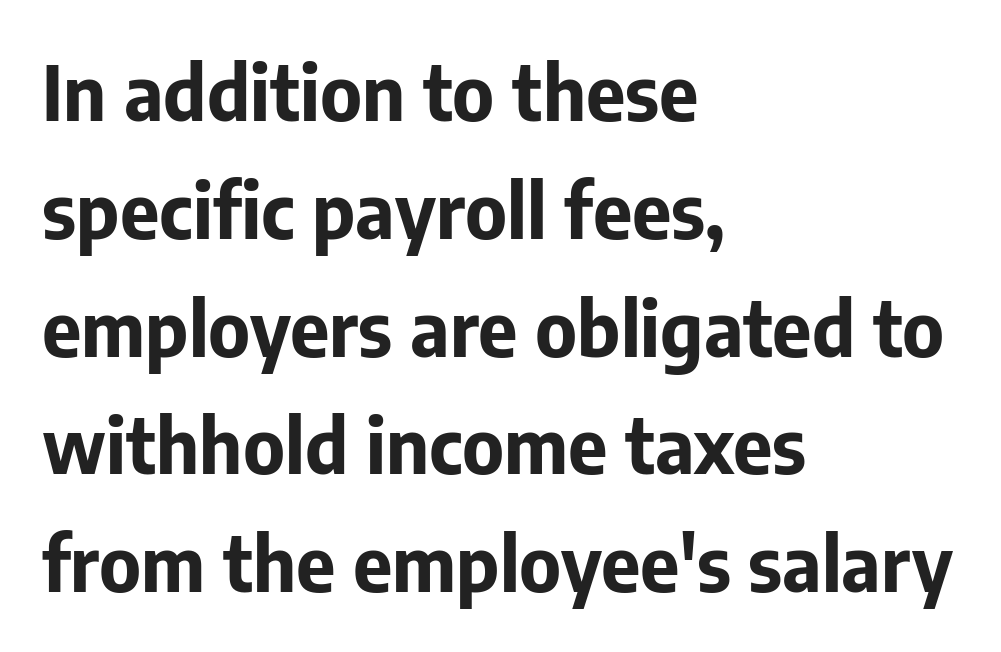
Tracking here is standard; glyphs follow each other at the usual distance. Ordinary non-slanted type is in use. Is this a fixed-width face? No — the glyphs have proportional, varying widths. Check under the words: just untouched page. Typeset ragged right — the left edge is the straight one. Students, this is bold: see how much ink each stroke carries.
